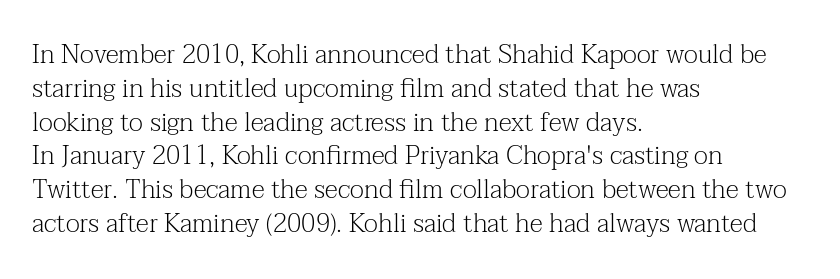
The image shows 26 px text type, upright; set left-aligned, normal line spacing (1.3x), normal letter spacing, not underlined.
